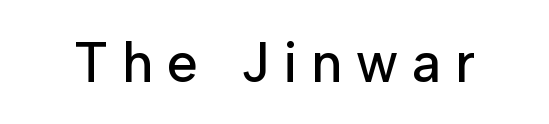
The image shows 56 px sans-serif type, upright; set unusually wide letter spacing (+0.25 em), not underlined; low stroke contrast and a medium x-height.
